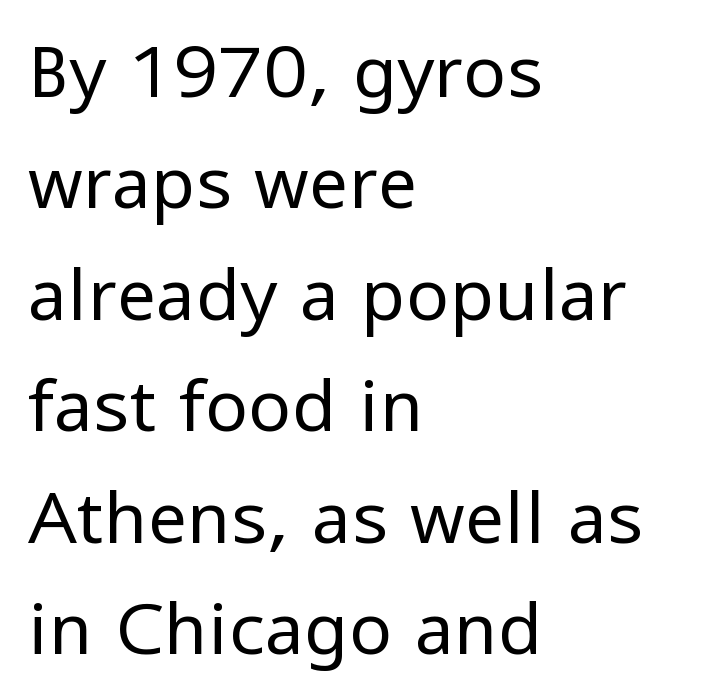
The rendering keeps characters at their native spacing. The axis of the letterforms is exactly vertical. In CSS terms this would be text-align: left. A typesetter would call this proportional, since set widths differ per character. Stems here are at most as thick as an everyday book face. Horizontal bands of white between lines are of average thickness.
